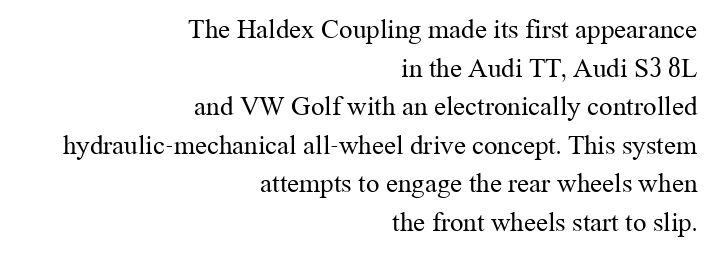
Q: Is the text bold? A: No.
Q: Is the text italic (slanted)? A: No, it is upright.
Q: Is the text underlined? A: No.
Q: How is the paragraph aligned? A: Right-aligned.
Q: Is the spacing between letters normal or unusually wide? A: Normal.
Q: Is the spacing between lines tight, normal or loose? A: Normal.
